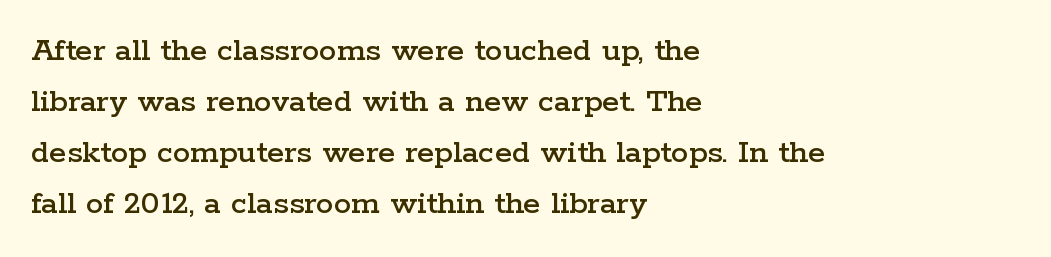
{"serif": "yes", "italic": "no", "width": "wide", "stroke_contrast": "low", "x_height": "medium", "monospaced": "no", "underline": "no", "align": "left", "line_spacing": "normal", "line_spacing_ratio": 1.46, "letter_spacing": "normal", "letter_spacing_em": 0.0, "glyph_px": 35}
